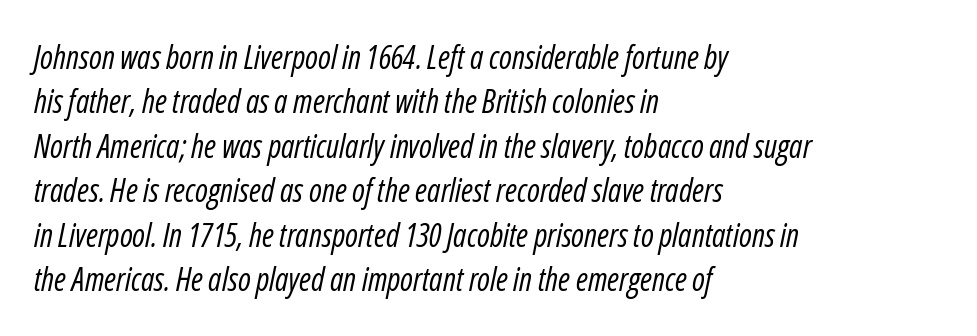
The image shows 32 px regular-weight, condensed type, italic (leaning right); set left-aligned, normal line spacing (1.39x), normal letter spacing, not underlined; low stroke contrast and a medium x-height.
